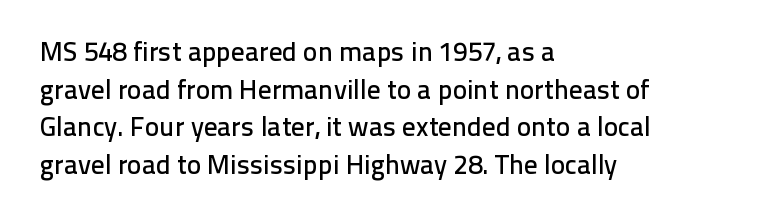
{"italic": "no", "underline": "no", "align": "left", "line_spacing": "normal", "line_spacing_ratio": 1.39, "letter_spacing": "normal", "letter_spacing_em": 0.0, "glyph_px": 27}
